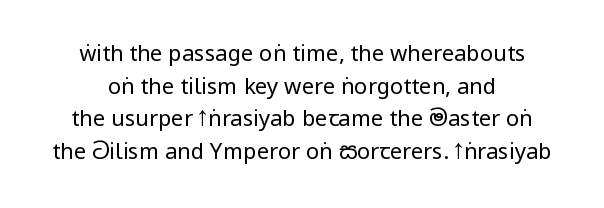
{"italic": "no", "bold": "no", "underline": "no", "line_spacing": "normal", "line_spacing_ratio": 1.48, "letter_spacing": "normal", "letter_spacing_em": 0.0, "glyph_px": 22}
